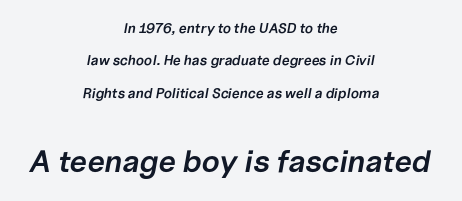
The image shows 31 px semibold type, italic (leaning right); set centered, loose line spacing (2.32x), normal letter spacing, not underlined; the second (bottom) block is 2.21x larger; low stroke contrast and a medium x-height.
